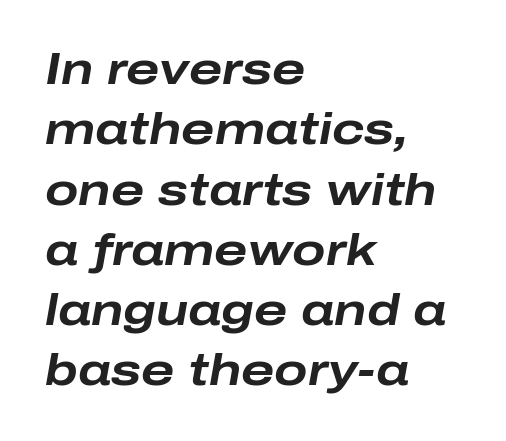
{"italic": "yes", "lean": "right", "slant_degrees": 10, "bold": "yes", "weight": "bold", "width": "wide", "stroke_contrast": "low", "x_height": "medium", "monospaced": "no", "underline": "no", "align": "left", "line_spacing": "normal", "line_spacing_ratio": 1.37, "letter_spacing": "normal", "letter_spacing_em": 0.0, "glyph_px": 44}
